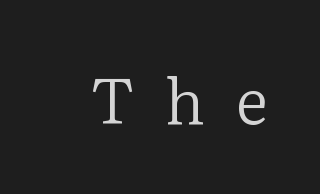
Each row of text sits above clean, open space. The letters look calm and open, with moderate or lighter stems. Is this a fixed-width face? No — the glyphs have proportional, varying widths. Letterform terminals end in serifs throughout the passage. This is roman type, the default non-slanted kind. This sample uses expanded letter spacing, leaving extra air between glyphs.
